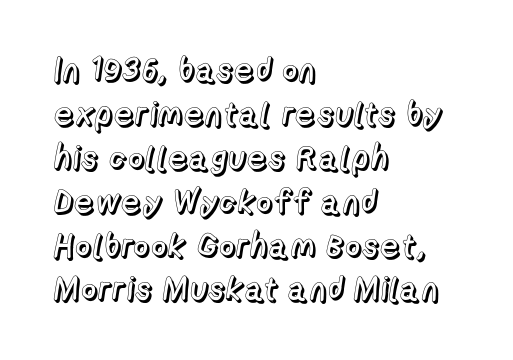
{"width": "normal", "x_height": "medium", "monospaced": "no", "underline": "no", "align": "left", "line_spacing": "normal", "line_spacing_ratio": 1.33, "letter_spacing": "normal", "letter_spacing_em": 0.0, "glyph_px": 33}
